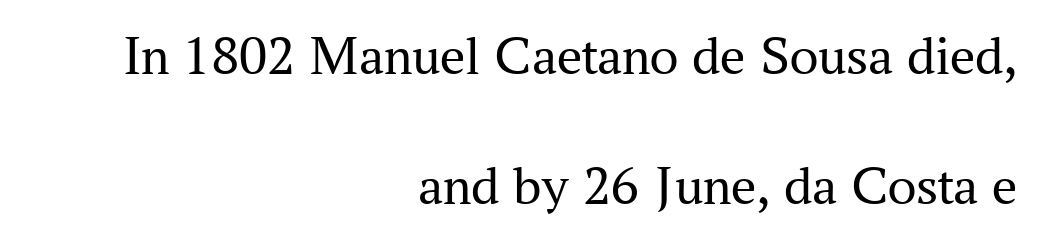
Q: Is the text bold? A: No.
Q: Is the text italic (slanted)? A: No, it is upright.
Q: Is the typeface a serif or a sans-serif typeface? A: Serif.
Q: Is the text underlined? A: No.
Q: How is the paragraph aligned? A: Right-aligned.
Q: Is the spacing between letters normal or unusually wide? A: Normal.
Q: Is the spacing between lines tight, normal or loose? A: Loose.
Q: Width (condensed, normal, or wide)? A: Normal.
Q: Stroke contrast? A: Medium.
Q: x-height? A: Medium.
Q: Monospaced? A: No.
